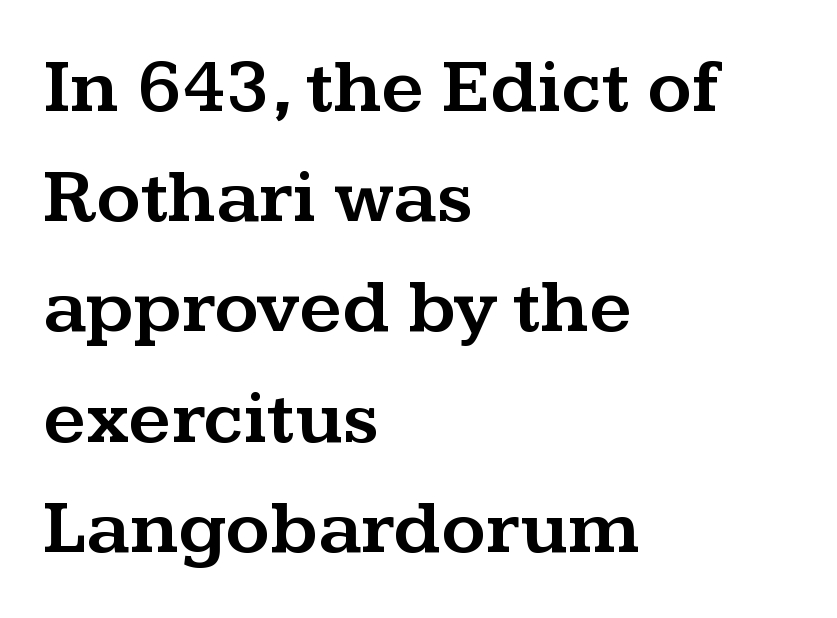
The image shows 76 px wide serif type, upright; set left-aligned, normal line spacing (1.45x), normal letter spacing, not underlined; medium stroke contrast and a medium x-height.
